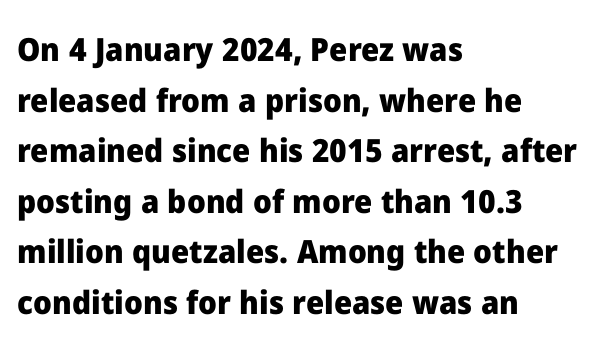
The image shows 32 px heavy sans-serif type, upright; set left-aligned, normal line spacing (1.58x), normal letter spacing, not underlined; low stroke contrast and a medium x-height.
